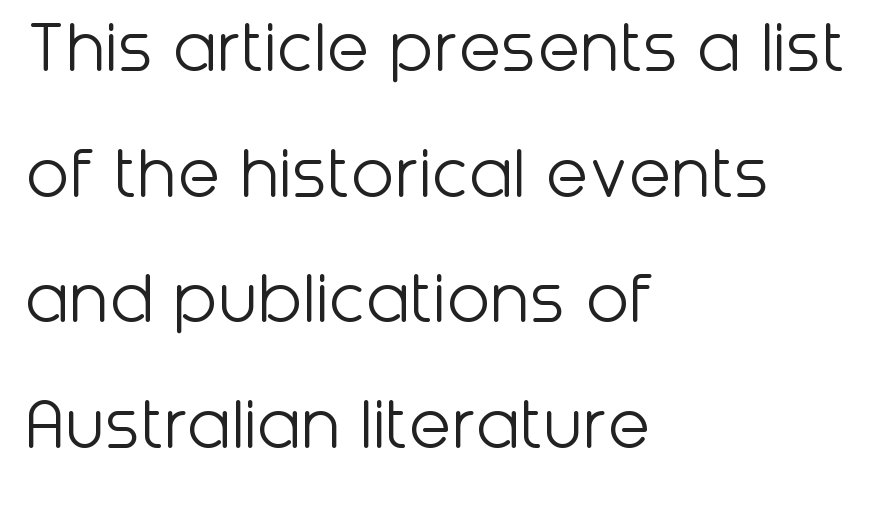
The image shows 79 px light sans-serif type, upright; set left-aligned, normal line spacing (1.59x), normal letter spacing, not underlined; low stroke contrast and a medium x-height.
